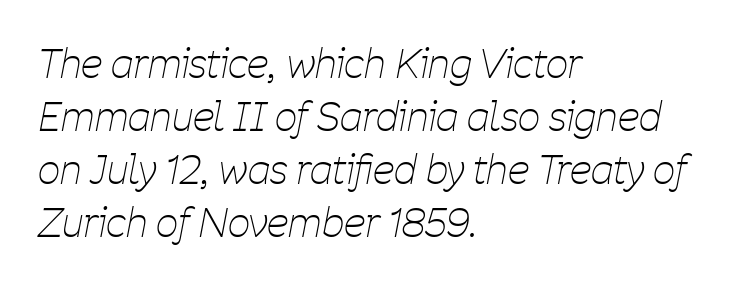
Emphasis-style slanted type is in use. The strokes are not fattened; the text isn't bold. A clean baseline with only descenders dipping below it. Each letter keeps its own natural width here, so spacing adapts to shape. Default kerning and tracking; the words read as compact shapes. Which margin do the lines hug? The left one — the right edge is uneven.
